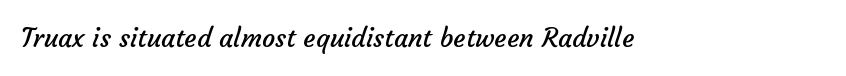
Vertical stems look standard width or narrower in stroke. Unmarked baselines from the first word to the last. There is no visible air inserted between adjacent glyphs.
